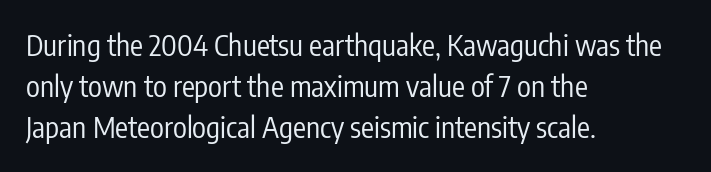
The lettering stays uniformly vertical, giving the passage a roman look. The rendering shows plain stroke endings on the letterforms — a sans-serif design. Each letter keeps its own natural width here, so spacing adapts to shape. Glance below the letters and you will spot only blank space. Default kerning and tracking; the words read as compact shapes.
